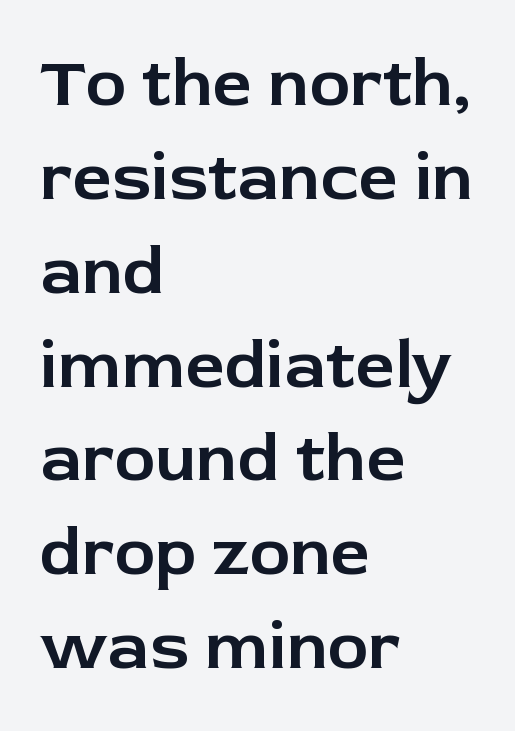
In terms of letterform style, serifs are entirely absent. The lines in this sample share a left origin and differ only in where they stop. The gaps between neighbouring characters are ordinary and unremarkable. Type without underlining. Compared with typical paragraphs, the rows here are spaced about the same.
